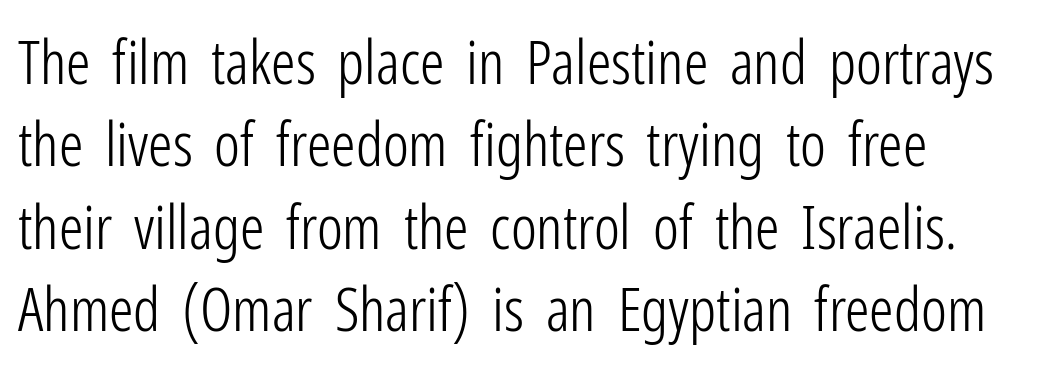
The image shows 61 px light, condensed sans-serif type, upright; set left-aligned, normal line spacing (1.35x), normal letter spacing, not underlined; low stroke contrast and a medium x-height.
